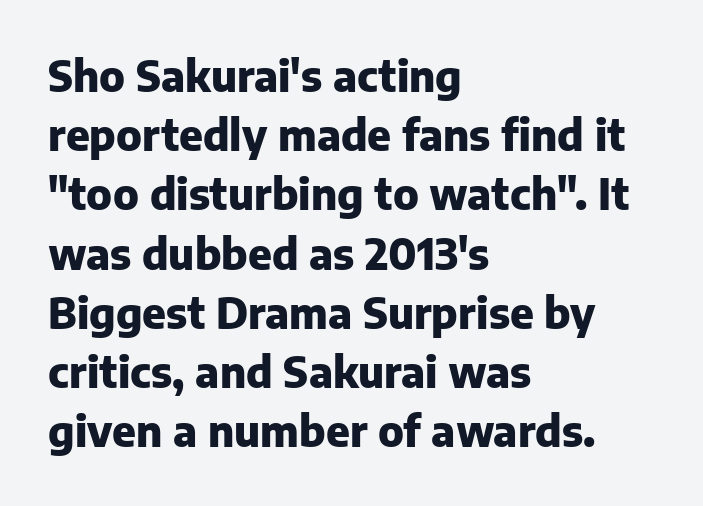
Q: Is the text bold? A: Yes.
Q: Is the text italic (slanted)? A: No, it is upright.
Q: Is the typeface a serif or a sans-serif typeface? A: Sans-serif.
Q: Is the text underlined? A: No.
Q: How is the paragraph aligned? A: Left-aligned.
Q: Is the spacing between letters normal or unusually wide? A: Normal.
Q: Is the spacing between lines tight, normal or loose? A: Normal.
Q: Width (condensed, normal, or wide)? A: Normal.
Q: Stroke contrast? A: Low.
Q: x-height? A: Medium.
Q: Monospaced? A: No.
